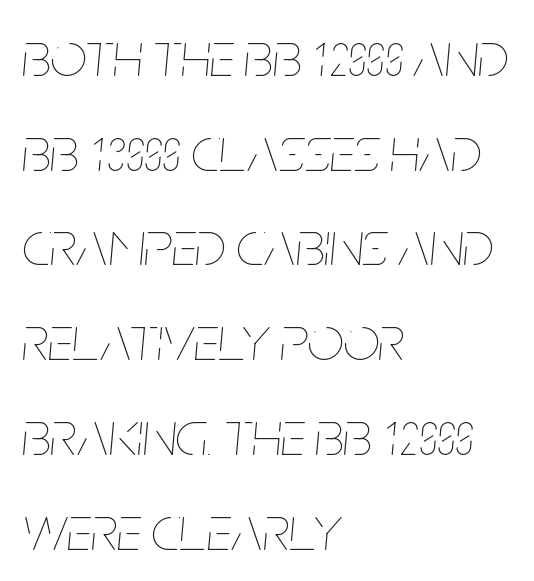
Q: Is the text bold? A: No.
Q: Is the text italic (slanted)? A: Yes, it leans right by about 5 degrees.
Q: Is the text underlined? A: No.
Q: How is the paragraph aligned? A: Left-aligned.
Q: Is the spacing between letters normal or unusually wide? A: Normal.
Q: Is the spacing between lines tight, normal or loose? A: Normal.
Q: Width (condensed, normal, or wide)? A: Condensed.
Q: Stroke contrast? A: Low.
Q: x-height? A: Large.
Q: Monospaced? A: No.
